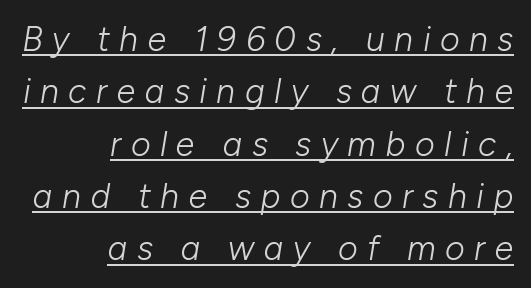
The image shows 34 px light type, italic (leaning right); set right-aligned, normal line spacing (1.54x), unusually wide letter spacing (+0.28 em), underlined; low stroke contrast and a medium x-height.
